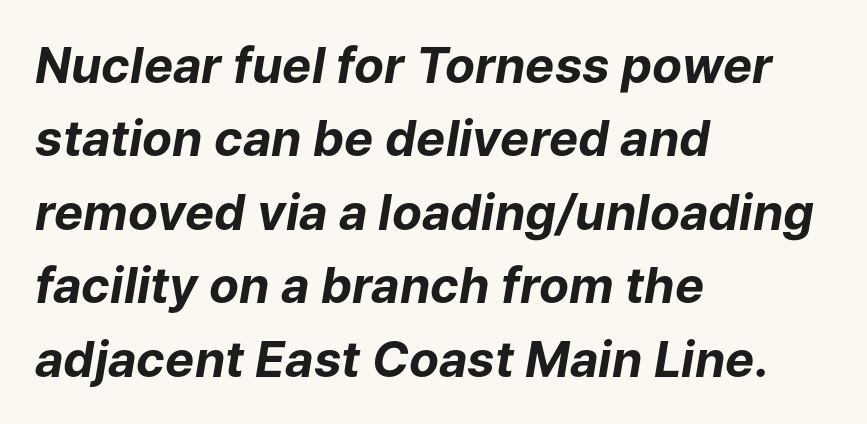
{"italic": "yes", "lean": "right", "slant_degrees": 9, "bold": "yes", "weight": "bold", "width": "normal", "stroke_contrast": "low", "x_height": "medium", "monospaced": "no", "underline": "no", "align": "left", "line_spacing": "normal", "line_spacing_ratio": 1.5, "letter_spacing": "normal", "letter_spacing_em": 0.0, "glyph_px": 49}
